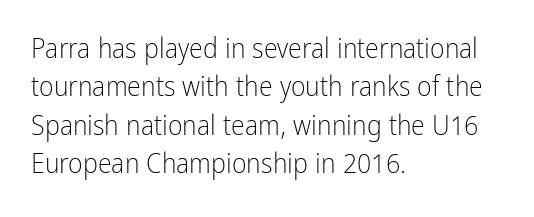
Q: Is the text bold? A: No.
Q: Is the text italic (slanted)? A: No, it is upright.
Q: Is the typeface a serif or a sans-serif typeface? A: Sans-serif.
Q: Is the text underlined? A: No.
Q: How is the paragraph aligned? A: Left-aligned.
Q: Is the spacing between letters normal or unusually wide? A: Normal.
Q: Is the spacing between lines tight, normal or loose? A: Normal.
Q: Width (condensed, normal, or wide)? A: Condensed.
Q: Stroke contrast? A: Low.
Q: x-height? A: Medium.
Q: Monospaced? A: No.
